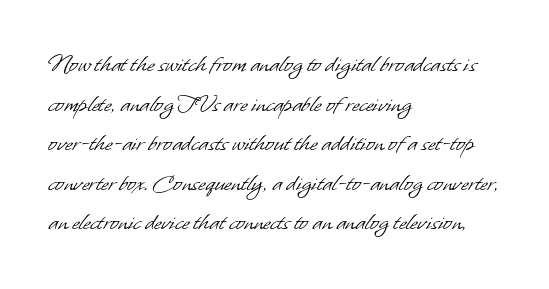
Q: Is the text bold? A: No.
Q: Is the text underlined? A: No.
Q: How is the paragraph aligned? A: Left-aligned.
Q: Is the spacing between letters normal or unusually wide? A: Normal.
Q: Is the spacing between lines tight, normal or loose? A: Normal.
